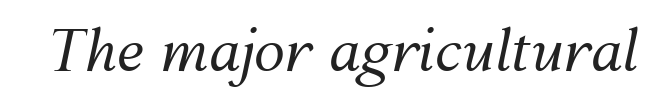
Students, note that the glyphs here touch the page at normal intervals. The passage shown is typed in a proportional face where columns would drift. Stroke thickness stays within the range of a standard reading face or lighter. The rendering applies a slant to the glyphs.
